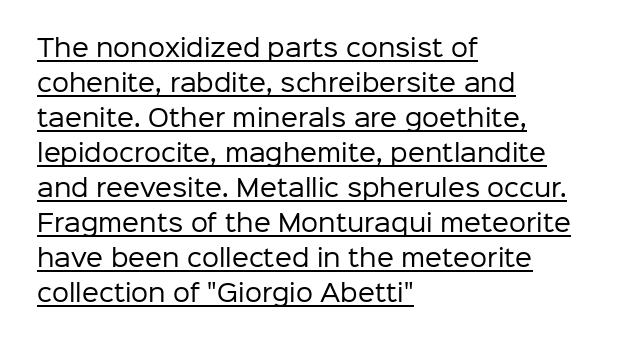
This sample uses plain, unmodified letter spacing. The block of text has a typical density, with ordinary space between rows. The face used here appears with an underline applied. Line starts are locked; line ends wander. Quick note: not italic, upright. No heavy texture on the line: the type isn't bold.
